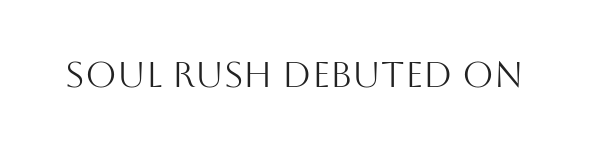
It's the straight-up-and-down kind of type. Bold? No — there's no thickening of the strokes. The horizontal fit of the characters is conventional and even. The glyphs are unaccompanied by any horizontal stroke below them.
